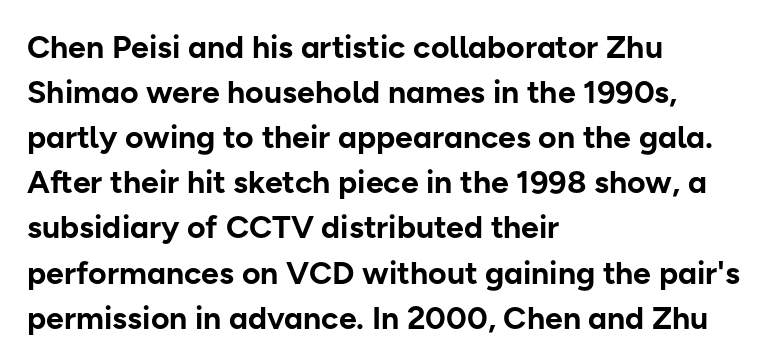
Q: Is the text bold? A: Yes.
Q: Is the text italic (slanted)? A: No, it is upright.
Q: Is the typeface a serif or a sans-serif typeface? A: Sans-serif.
Q: Is the text underlined? A: No.
Q: How is the paragraph aligned? A: Left-aligned.
Q: Is the spacing between letters normal or unusually wide? A: Normal.
Q: Is the spacing between lines tight, normal or loose? A: Normal.
Q: Width (condensed, normal, or wide)? A: Normal.
Q: Stroke contrast? A: Low.
Q: x-height? A: Medium.
Q: Monospaced? A: No.
